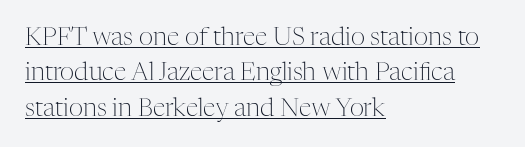
{"italic": "no", "bold": "no", "underline": "yes", "align": "left", "line_spacing": "normal", "line_spacing_ratio": 1.42, "letter_spacing": "normal", "letter_spacing_em": 0.0, "glyph_px": 25}
